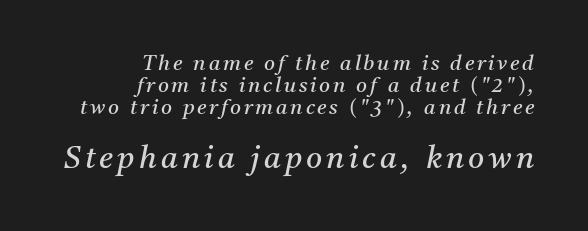
Q: Is the text bold? A: No.
Q: Is the text italic (slanted)? A: Yes, it leans right by about 11 degrees.
Q: Is the typeface a serif or a sans-serif typeface? A: Serif.
Q: Is the text underlined? A: No.
Q: How is the paragraph aligned? A: Right-aligned.
Q: Is the spacing between lines tight, normal or loose? A: Tight.
Q: Which block of text is set in a larger size, the first (top) or the second (bottom)? A: The second (bottom) one.
Q: Width (condensed, normal, or wide)? A: Normal.
Q: Stroke contrast? A: Medium.
Q: x-height? A: Medium.
Q: Monospaced? A: No.
